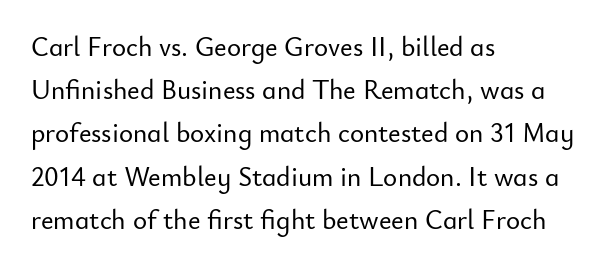
{"italic": "no", "underline": "no", "align": "left", "line_spacing": "normal", "line_spacing_ratio": 1.6, "letter_spacing": "normal", "letter_spacing_em": 0.0, "glyph_px": 27}
